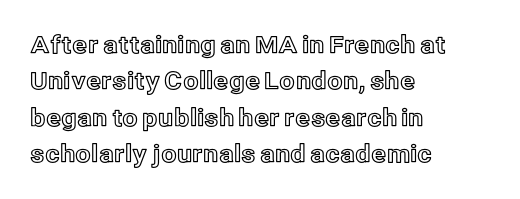
The image shows 24 px text type, upright; set left-aligned, normal line spacing (1.52x), normal letter spacing, not underlined.
